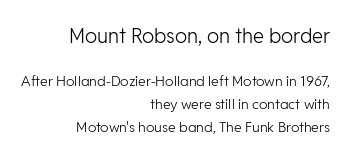
{"italic": "no", "bold": "no", "underline": "no", "align": "right", "line_spacing": "normal", "line_spacing_ratio": 1.65, "letter_spacing": "normal", "letter_spacing_em": 0.0, "larger_block": "first", "size_ratio": 1.43, "glyph_px": 20}
